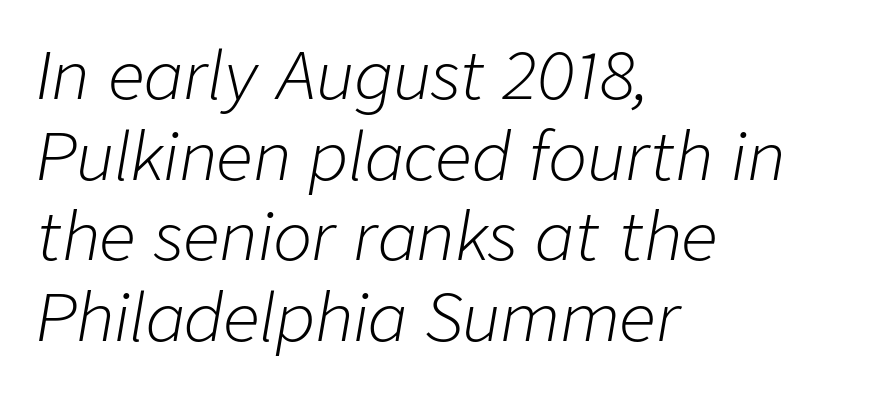
Q: Is the text bold? A: No.
Q: Is the text italic (slanted)? A: Yes, it leans right by about 9 degrees.
Q: Is the text underlined? A: No.
Q: How is the paragraph aligned? A: Left-aligned.
Q: Is the spacing between letters normal or unusually wide? A: Normal.
Q: Width (condensed, normal, or wide)? A: Normal.
Q: Stroke contrast? A: Low.
Q: x-height? A: Medium.
Q: Monospaced? A: No.
